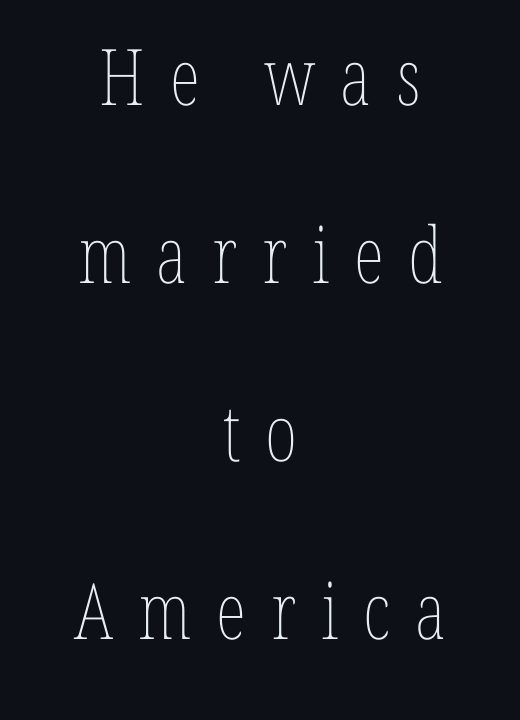
Rule under the text: the space is simply empty. Leading: increased. What stands out about the letter spacing? Its width — letters are far apart. The face looks like a standard text weight, possibly lighter.
